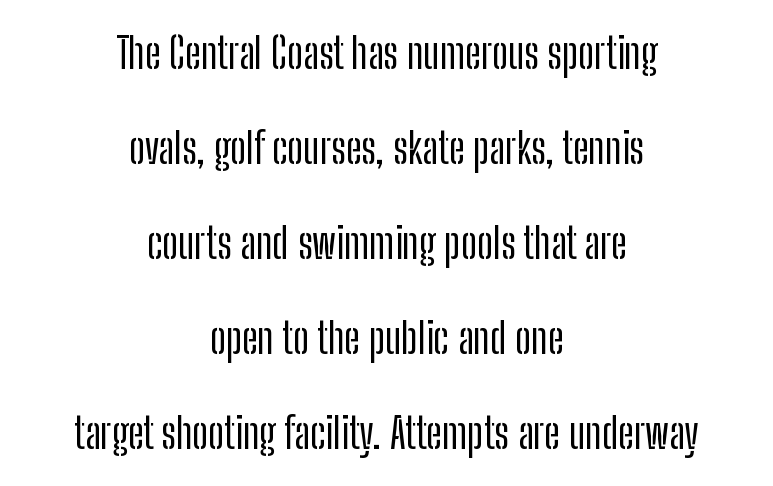
{"serif": "no", "italic": "no", "width": "condensed", "stroke_contrast": "low", "x_height": "medium", "monospaced": "no", "underline": "no", "align": "center", "line_spacing": "loose", "line_spacing_ratio": 2.21, "letter_spacing": "normal", "letter_spacing_em": 0.0, "glyph_px": 43}
